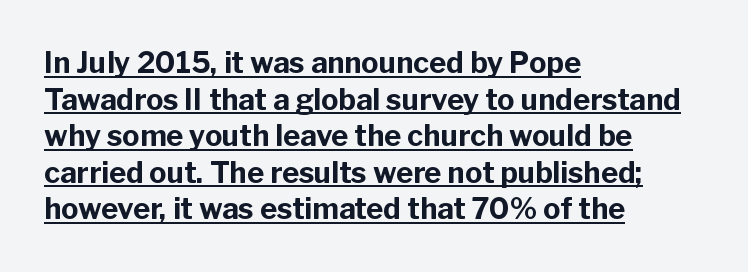
The image shows 29 px bold sans-serif type, upright; set left-aligned, normal line spacing (1.26x), normal letter spacing, underlined; low stroke contrast and a medium x-height.
